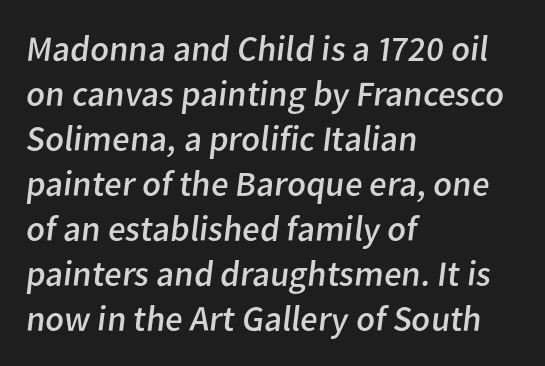
You could not count columns in this text — the font is proportionally spaced. Teacher's note: observe the even left margin — that is flush-left alignment. Interline gaps are of average width in this sample. The weight tops out at a normal text grade. Descenders hang freely into open space. There is no visible air inserted between adjacent glyphs.
